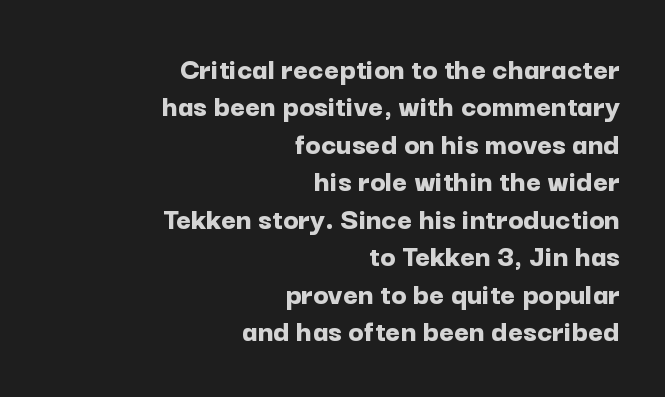
The lettering stays uniformly vertical, giving the passage a roman look. The specimen omits any rule beneath the text block's lines. Line ends are locked; line starts wander. The rendering uses a bold face; every stroke is thick and dark. The passage shown is typed in a proportional face where columns would drift. Is this a sans? Yes — the strokes have no serifs.
